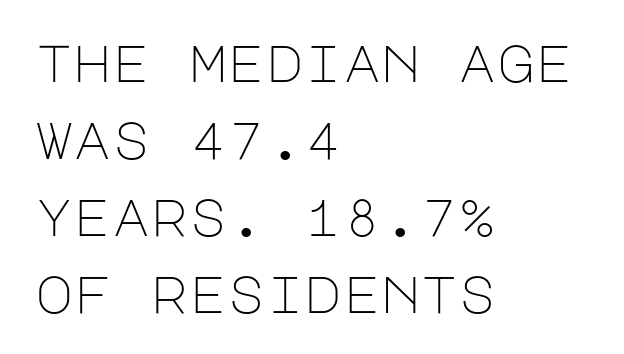
These glyphs show unthickened strokes, regular width or finer. The block of text has a typical density, with ordinary space between rows. Honestly, there is no underline to notice here at all. This is roman type, the default non-slanted kind.
